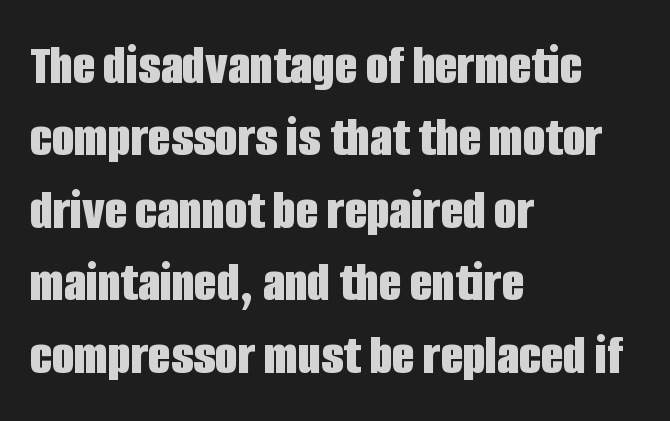
{"serif": "no", "italic": "no", "bold": "yes", "weight": "bold", "width": "condensed", "stroke_contrast": "low", "x_height": "large", "monospaced": "no", "underline": "no", "align": "left", "line_spacing": "normal", "line_spacing_ratio": 1.25, "letter_spacing": "normal", "letter_spacing_em": 0.0, "glyph_px": 58}
